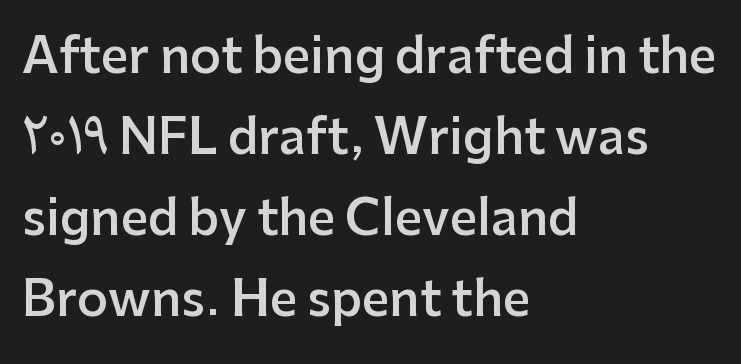
Q: Is the text bold? A: Semi-bold.
Q: Is the text italic (slanted)? A: No, it is upright.
Q: Is the typeface a serif or a sans-serif typeface? A: Sans-serif.
Q: Is the text underlined? A: No.
Q: How is the paragraph aligned? A: Left-aligned.
Q: Is the spacing between letters normal or unusually wide? A: Normal.
Q: Is the spacing between lines tight, normal or loose? A: Normal.
Q: Width (condensed, normal, or wide)? A: Normal.
Q: Stroke contrast? A: Low.
Q: x-height? A: Medium.
Q: Monospaced? A: No.
